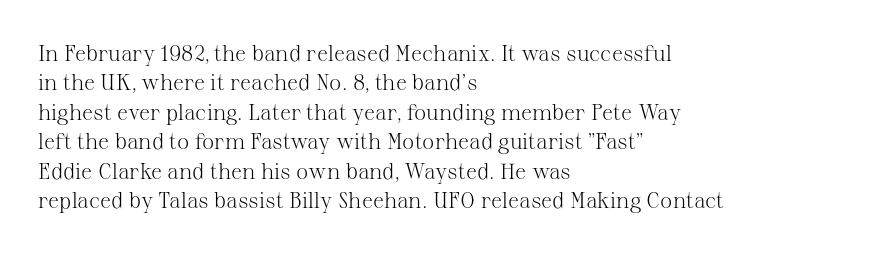
Q: Is the text bold? A: No.
Q: Is the text italic (slanted)? A: No, it is upright.
Q: Is the text underlined? A: No.
Q: How is the paragraph aligned? A: Left-aligned.
Q: Is the spacing between letters normal or unusually wide? A: Normal.
Q: Is the spacing between lines tight, normal or loose? A: Normal.
